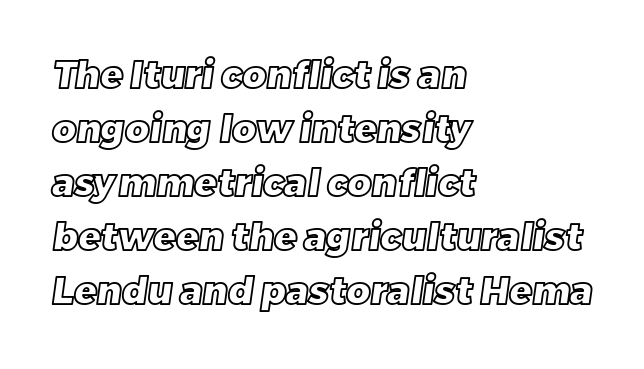
Q: Is the text underlined? A: No.
Q: How is the paragraph aligned? A: Left-aligned.
Q: Is the spacing between letters normal or unusually wide? A: Normal.
Q: Is the spacing between lines tight, normal or loose? A: Normal.
Q: Width (condensed, normal, or wide)? A: Normal.
Q: x-height? A: Large.
Q: Monospaced? A: No.
